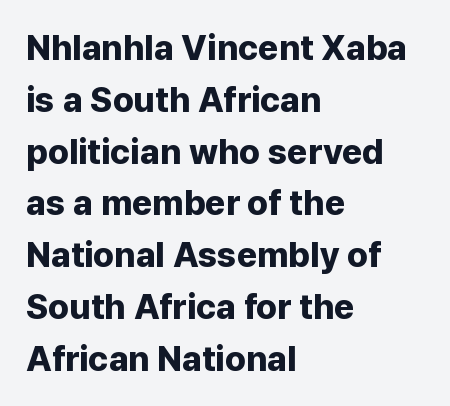
{"serif": "no", "italic": "no", "bold": "yes", "weight": "bold", "width": "normal", "stroke_contrast": "low", "x_height": "medium", "monospaced": "no", "underline": "no", "align": "left", "line_spacing": "normal", "line_spacing_ratio": 1.48, "letter_spacing": "normal", "letter_spacing_em": 0.0, "glyph_px": 35}
